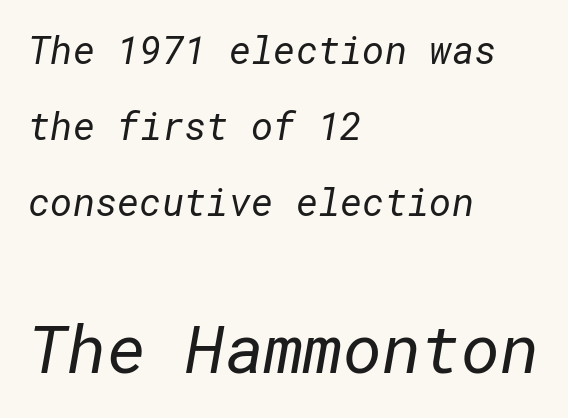
Q: Is the text bold? A: No.
Q: Is the typeface a serif or a sans-serif typeface? A: Sans-serif.
Q: Is the text underlined? A: No.
Q: How is the paragraph aligned? A: Left-aligned.
Q: Is the spacing between letters normal or unusually wide? A: Normal.
Q: Is the spacing between lines tight, normal or loose? A: Loose.
Q: Which block of text is set in a larger size, the first (top) or the second (bottom)? A: The second (bottom) one.
Q: Width (condensed, normal, or wide)? A: Normal.
Q: Stroke contrast? A: Low.
Q: x-height? A: Medium.
